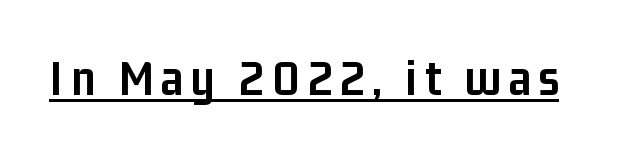
Q: Is the text bold? A: Yes.
Q: Is the text italic (slanted)? A: No, it is upright.
Q: Is the typeface a serif or a sans-serif typeface? A: Sans-serif.
Q: Is the text underlined? A: Yes.
Q: Width (condensed, normal, or wide)? A: Condensed.
Q: Stroke contrast? A: Low.
Q: x-height? A: Medium.
Q: Monospaced? A: No.
